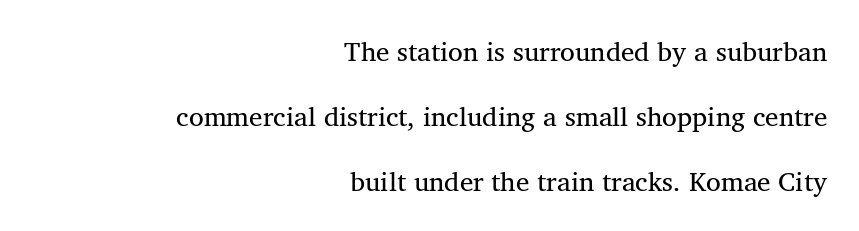
The image shows 27 px text type; set right-aligned, loose line spacing (2.41x), normal letter spacing, not underlined.
